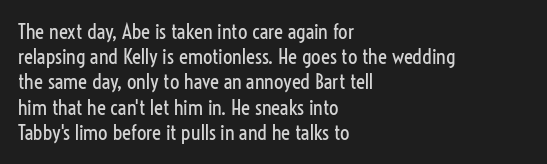
The letterforms sit shoulder to shoulder at normal distance. Typeset ragged right — the left edge is the straight one. The lettering holds an erect, upright posture throughout. Vertical stems look standard width or narrower in stroke. Beneath every word, the page is bare.
